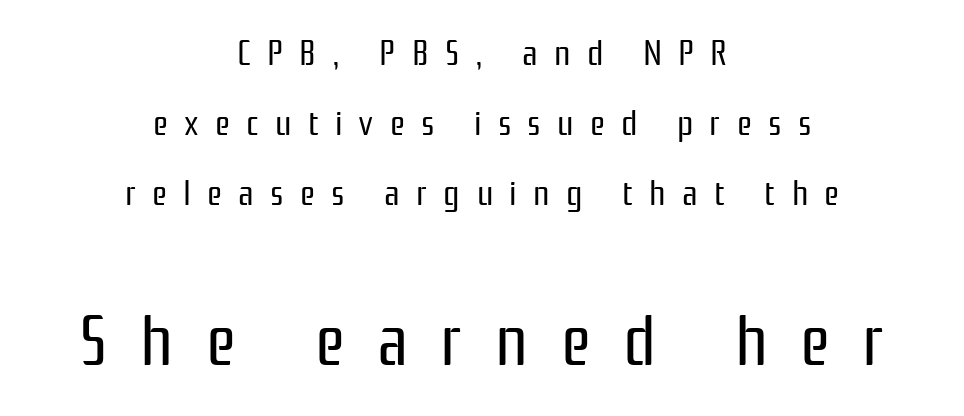
Q: Is the text bold? A: No.
Q: Is the text italic (slanted)? A: No, it is upright.
Q: Is the typeface a serif or a sans-serif typeface? A: Sans-serif.
Q: Is the text underlined? A: No.
Q: How is the paragraph aligned? A: Centered.
Q: Is the spacing between letters normal or unusually wide? A: Unusually wide.
Q: Is the spacing between lines tight, normal or loose? A: Loose.
Q: Which block of text is set in a larger size, the first (top) or the second (bottom)? A: The second (bottom) one.
Q: Width (condensed, normal, or wide)? A: Condensed.
Q: Stroke contrast? A: Low.
Q: x-height? A: Medium.
Q: Monospaced? A: No.
